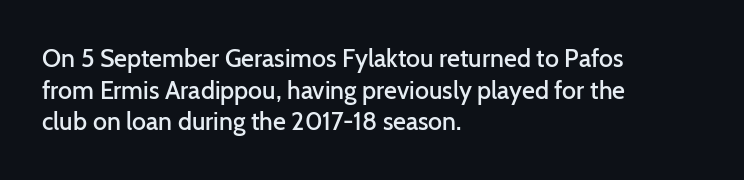
Q: Is the text bold? A: Semi-bold.
Q: Is the text italic (slanted)? A: No, it is upright.
Q: Is the text underlined? A: No.
Q: How is the paragraph aligned? A: Left-aligned.
Q: Is the spacing between letters normal or unusually wide? A: Normal.
Q: Is the spacing between lines tight, normal or loose? A: Normal.
